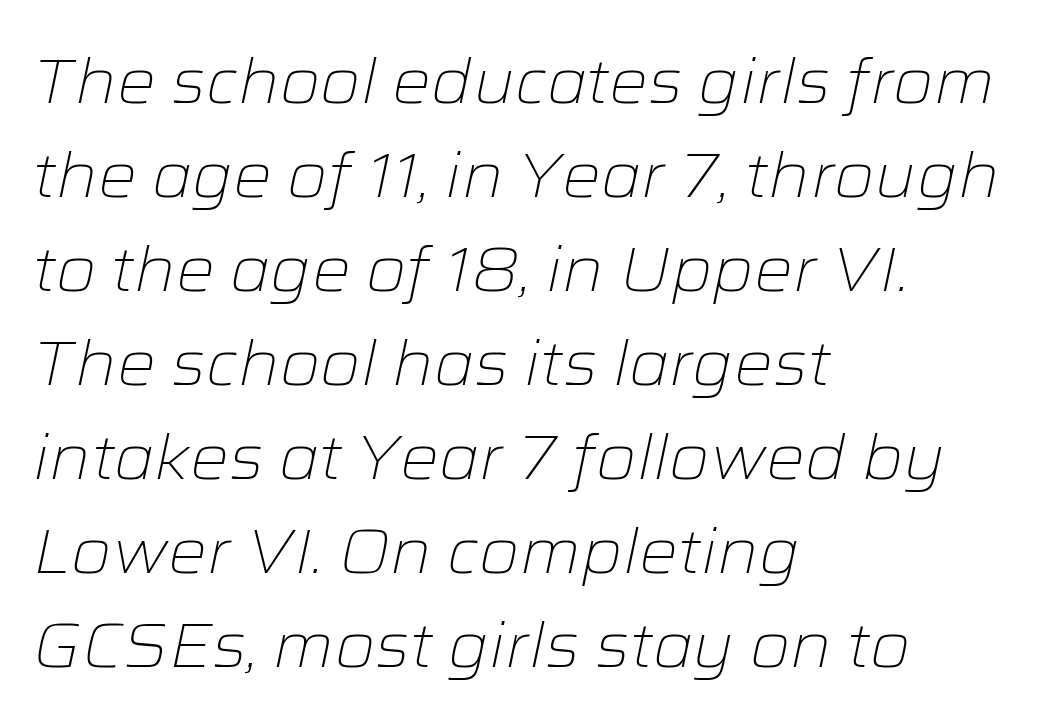
The image shows 61 px light, wide type, italic (leaning right); set left-aligned, normal line spacing (1.54x), normal letter spacing, not underlined; low stroke contrast and a medium x-height.
